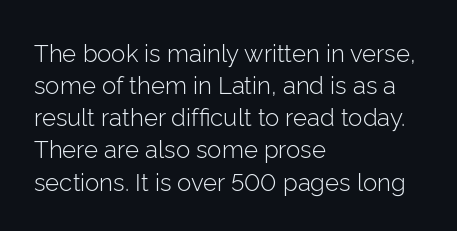
Q: Is the text bold? A: No.
Q: Is the text italic (slanted)? A: No, it is upright.
Q: Is the text underlined? A: No.
Q: How is the paragraph aligned? A: Left-aligned.
Q: Is the spacing between letters normal or unusually wide? A: Normal.
Q: Is the spacing between lines tight, normal or loose? A: Normal.
